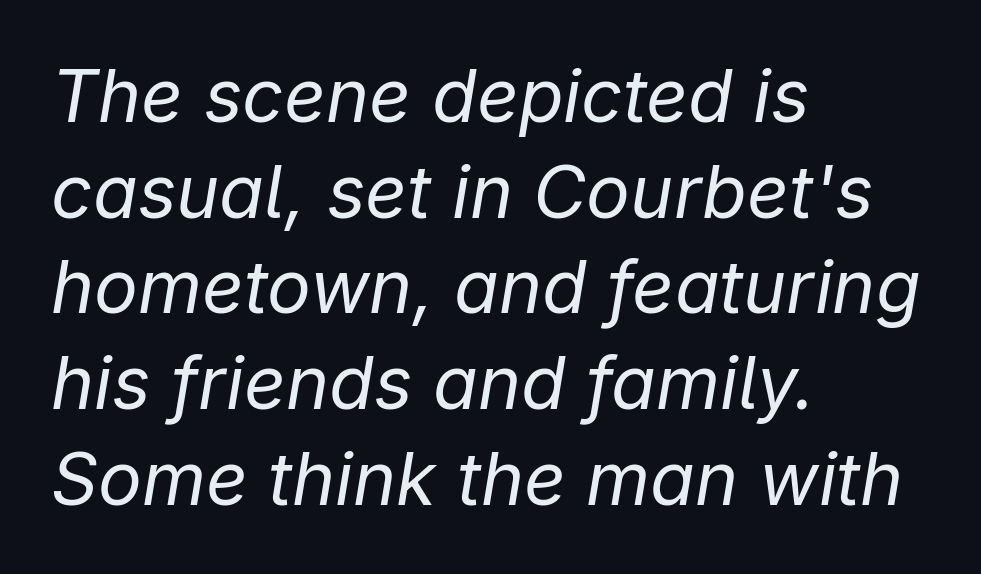
{"italic": "yes", "lean": "right", "slant_degrees": 9, "bold": "no", "weight": "regular", "width": "normal", "stroke_contrast": "low", "x_height": "medium", "monospaced": "no", "underline": "no", "align": "left", "line_spacing": "normal", "line_spacing_ratio": 1.31, "letter_spacing": "normal", "letter_spacing_em": 0.0, "glyph_px": 73}
